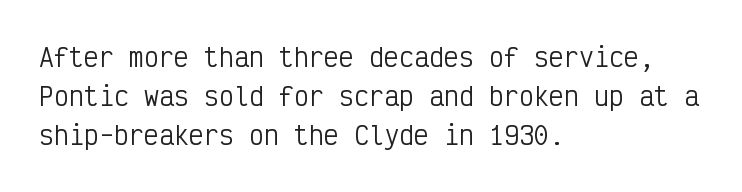
Is this a heavy cut? Hardly; it is regular or lighter. In CSS terms this would be text-align: left. Words appear dense and cohesive because spacing is normal. The gap between lines stays unmarked. Reading down the column, the eye jumps a familiar distance to each next line. This is roman type, the default non-slanted kind.
